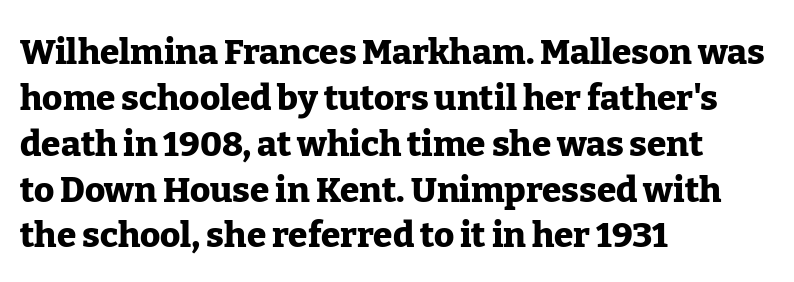
Q: Is the text bold? A: Yes.
Q: Is the text italic (slanted)? A: No, it is upright.
Q: Is the typeface a serif or a sans-serif typeface? A: Serif.
Q: Is the text underlined? A: No.
Q: How is the paragraph aligned? A: Left-aligned.
Q: Is the spacing between letters normal or unusually wide? A: Normal.
Q: Is the spacing between lines tight, normal or loose? A: Normal.
Q: Width (condensed, normal, or wide)? A: Normal.
Q: Stroke contrast? A: Low.
Q: x-height? A: Medium.
Q: Monospaced? A: No.
